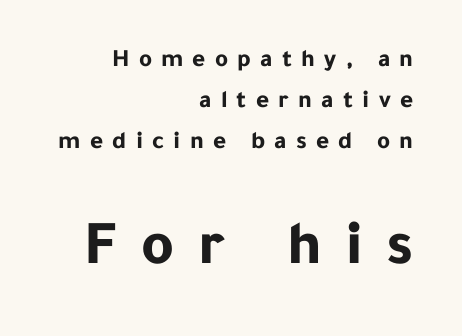
Rendered with straight, roman letterforms. Top chunk: small. Bottom chunk: large. Leading matches the norm, producing a regular column. This rendering uses right alignment, leaving the left contour irregular.
